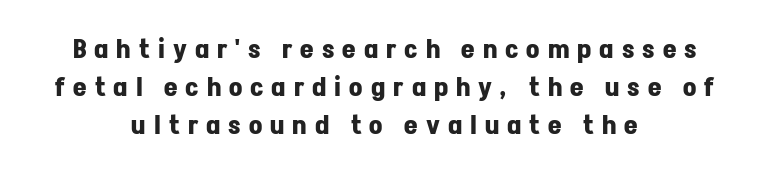
The image shows 26 px bold type, upright; set centered, normal line spacing (1.47x), unusually wide letter spacing (+0.31 em), not underlined.
